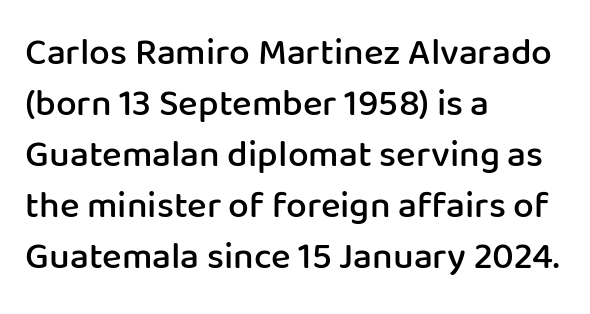
The image shows 37 px semibold sans-serif type, upright; set left-aligned, normal line spacing (1.38x), normal letter spacing, not underlined; low stroke contrast and a medium x-height.
